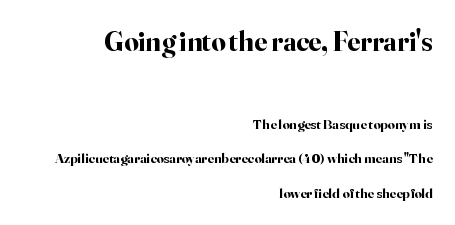
{"serif": "yes", "italic": "no", "bold": "yes", "weight": "bold", "width": "normal", "stroke_contrast": "high", "x_height": "small", "monospaced": "no", "underline": "no", "align": "right", "line_spacing": "loose", "line_spacing_ratio": 2.47, "letter_spacing": "normal", "letter_spacing_em": 0.0, "larger_block": "first", "size_ratio": 2.0, "glyph_px": 28}
